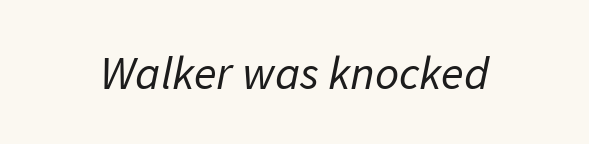
The image shows 47 px regular-weight sans-serif type; set normal letter spacing, not underlined; low stroke contrast and a medium x-height.
